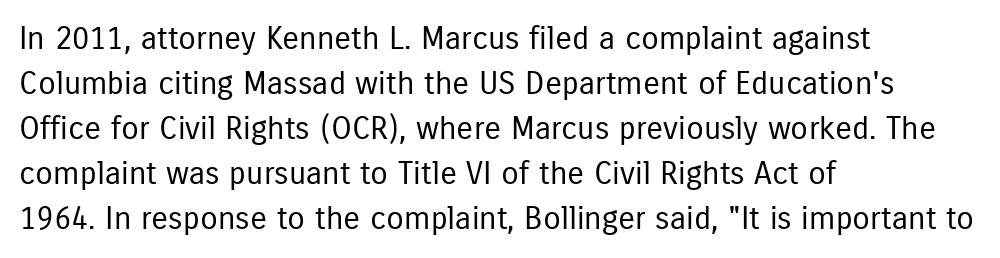
Look at the tracking — it's just the regular setting, nothing added. A typesetter would label this face a sans. Reading down the block, your eye returns to a fixed left position each line. The gap between lines stays unmarked.
